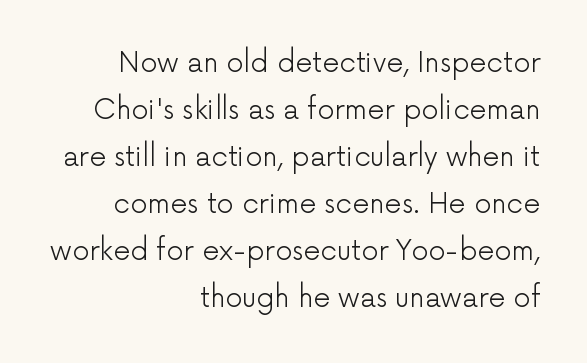
The image shows 27 px text type, upright; set right-aligned, line spacing 1.74x, normal letter spacing, not underlined.
